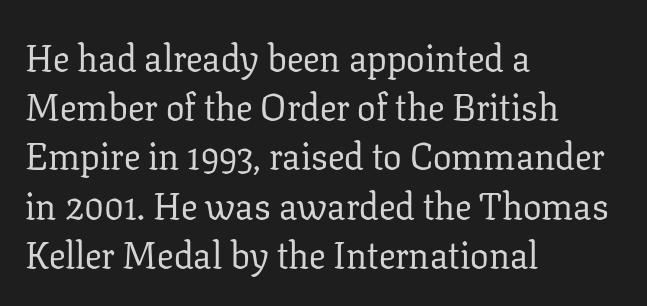
How would I describe the line gaps? Plain and ordinary. The tracking reads as untouched default to a designer's eye. The glyphs in this specimen are seriffed. Style check: upright. On a weight scale, this lands at 450 or below.
